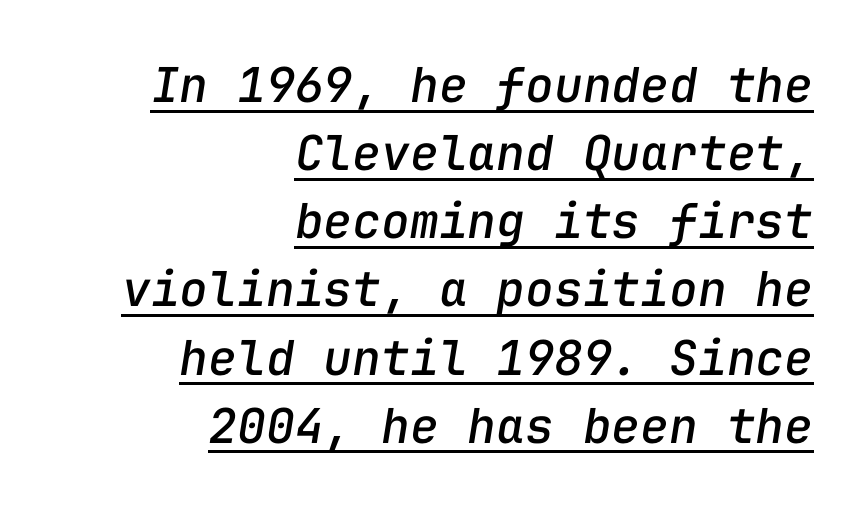
The vertical gap from one line to the next is medium. Characters follow at the spacing the type designer built in. Honestly, the underline is the first thing you notice here. The specimen reads as italic at a glance. The letters march in equal steps, a hallmark of fixed-pitch type. Notice how the passage keeps a crisp vertical edge on the right only.
